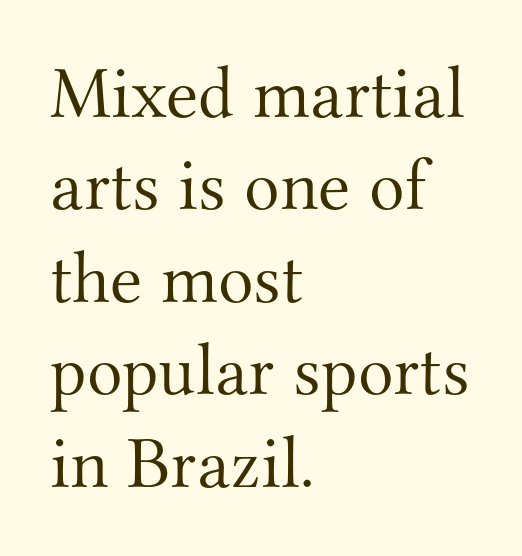
{"serif": "yes", "italic": "no", "bold": "no", "weight": "light", "width": "normal", "stroke_contrast": "medium", "x_height": "small", "monospaced": "no", "underline": "no", "align": "left", "line_spacing": "normal", "line_spacing_ratio": 1.25, "letter_spacing": "normal", "letter_spacing_em": 0.0, "glyph_px": 74}
